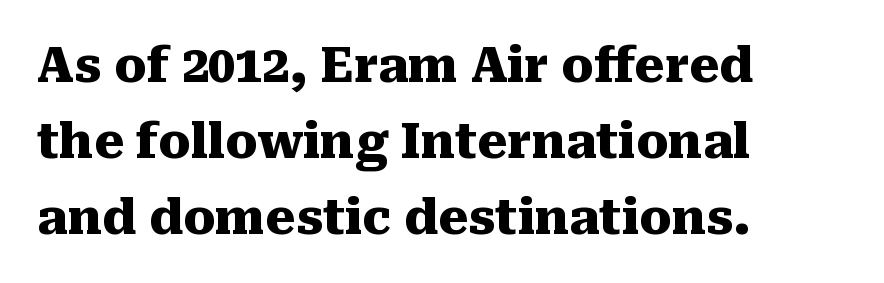
{"serif": "yes", "italic": "no", "bold": "yes", "weight": "heavy", "width": "normal", "stroke_contrast": "medium", "x_height": "medium", "monospaced": "no", "underline": "no", "align": "left", "line_spacing": "normal", "line_spacing_ratio": 1.58, "letter_spacing": "normal", "letter_spacing_em": 0.0, "glyph_px": 48}
